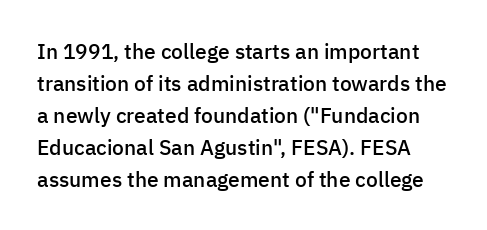
Nope, not italic — everything's standing straight. A bare baseline throughout the passage. How heavy is the stroke? Medium-heavy — a semibold, shy of bold. Reading down the column, the eye jumps a familiar distance to each next line. Caption: standard tracking, unaltered.
